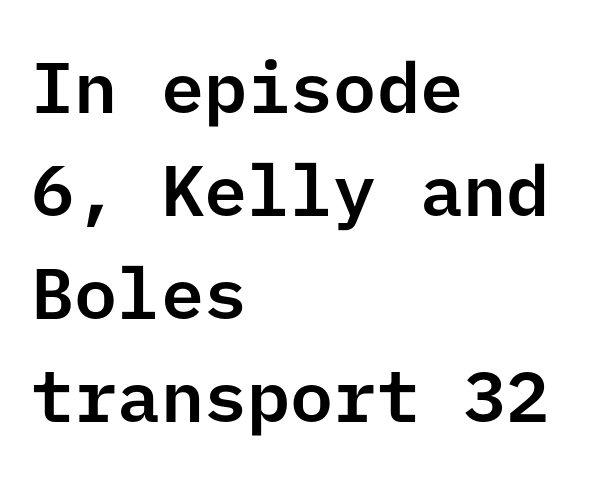
The image shows 72 px sans-serif type, upright; set left-aligned, normal line spacing (1.43x), normal letter spacing, not underlined; low stroke contrast and a medium x-height.
